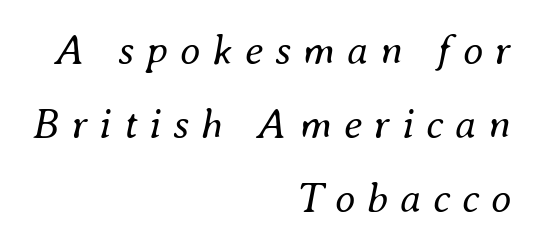
The image shows 42 px regular-weight type, italic (leaning right); set right-aligned, line spacing 1.76x, unusually wide letter spacing (+0.28 em), not underlined; medium stroke contrast and a small x-height.
